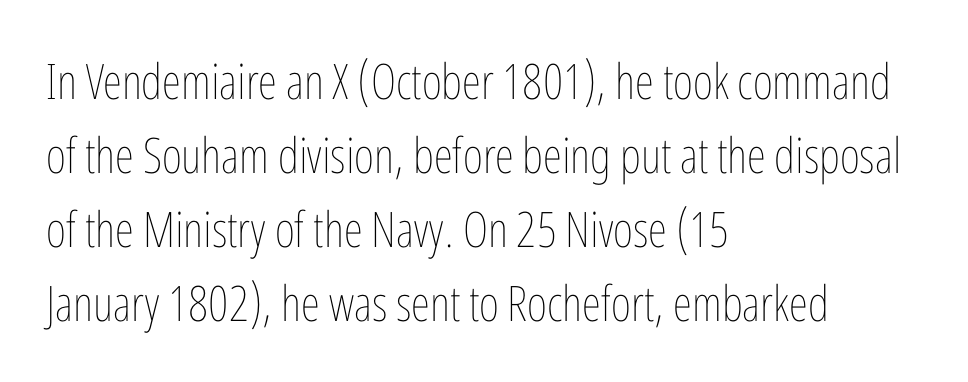
Q: Is the text bold? A: No.
Q: Is the text italic (slanted)? A: No, it is upright.
Q: Is the text underlined? A: No.
Q: How is the paragraph aligned? A: Left-aligned.
Q: Is the spacing between letters normal or unusually wide? A: Normal.
Q: Is the spacing between lines tight, normal or loose? A: Normal.
Q: Width (condensed, normal, or wide)? A: Condensed.
Q: Stroke contrast? A: Low.
Q: x-height? A: Medium.
Q: Monospaced? A: No.
